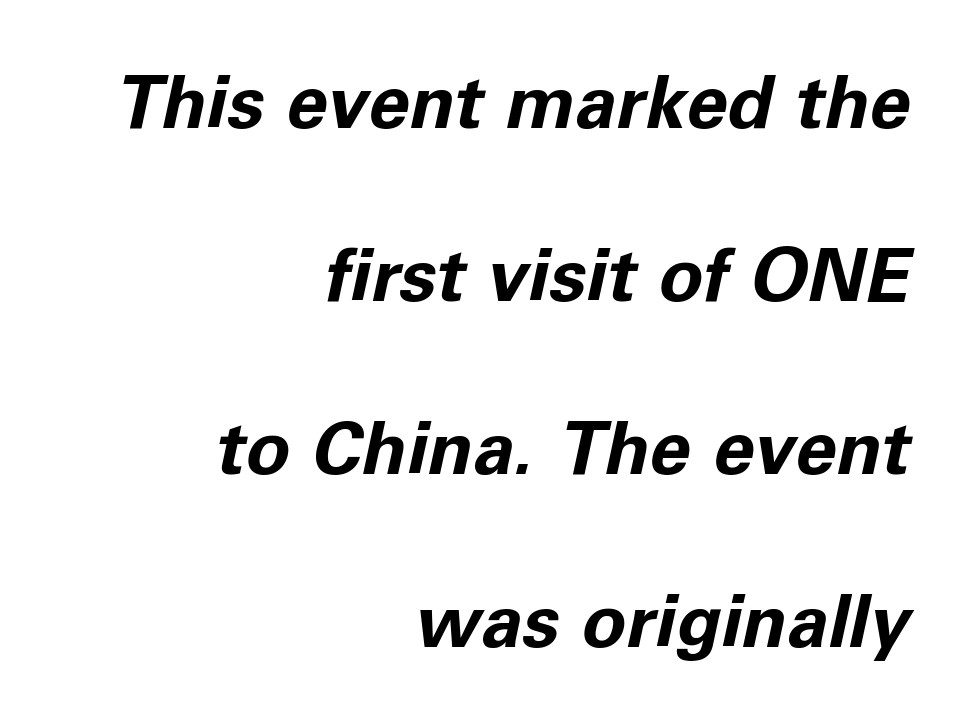
The image shows 74 px bold type, italic (leaning right); set right-aligned, loose line spacing (2.34x), normal letter spacing, not underlined; low stroke contrast and a medium x-height.
